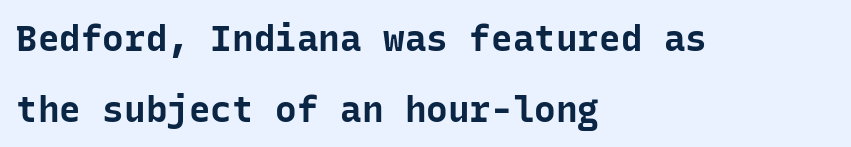
Q: Is the text bold? A: Yes.
Q: Is the text italic (slanted)? A: No, it is upright.
Q: Is the typeface a serif or a sans-serif typeface? A: Sans-serif.
Q: Is the text underlined? A: No.
Q: How is the paragraph aligned? A: Left-aligned.
Q: Is the spacing between letters normal or unusually wide? A: Normal.
Q: Is the spacing between lines tight, normal or loose? A: Loose.
Q: Width (condensed, normal, or wide)? A: Normal.
Q: Stroke contrast? A: Low.
Q: x-height? A: Medium.
Q: Monospaced? A: Yes.
